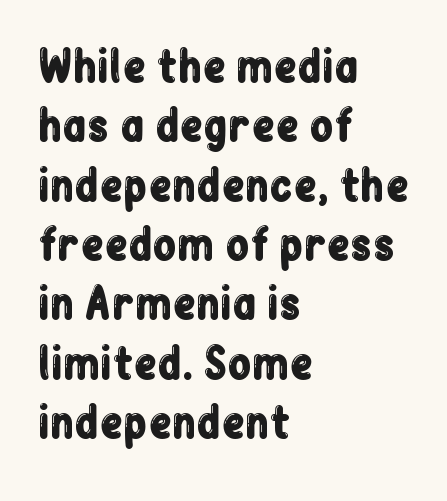
The lines are quadded left. Tracking value appears to be zero — textbook default spacing. The passage shown is not underscored anywhere. The passage shown is typed in a proportional face where columns would drift. Observe the absence of serifs on each vertical stroke in this sample. The typography opts for an upright posture over an oblique one.
